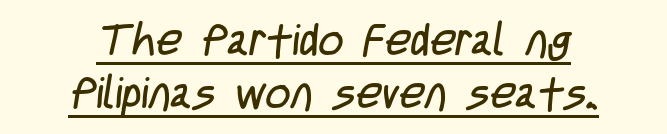
Q: Is the text bold? A: No.
Q: Is the typeface a serif or a sans-serif typeface? A: Sans-serif.
Q: Is the text underlined? A: Yes.
Q: How is the paragraph aligned? A: Centered.
Q: Is the spacing between letters normal or unusually wide? A: Normal.
Q: Width (condensed, normal, or wide)? A: Condensed.
Q: Stroke contrast? A: Low.
Q: x-height? A: Large.
Q: Monospaced? A: No.
